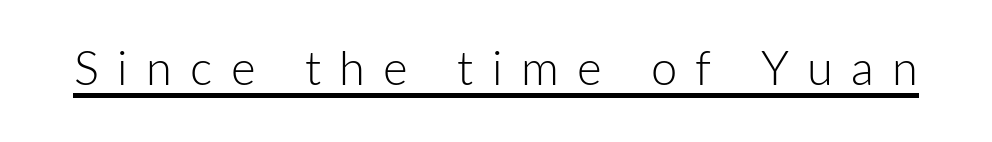
Check where the strokes stop: nothing finishes them off — pure sans. The typesetter has applied underlining to the passage shown. The lettering stays uniformly vertical, giving the passage a roman look. Caption: expanded tracking, letters set apart. The typeface has the unassuming heft of standard copy or less.
